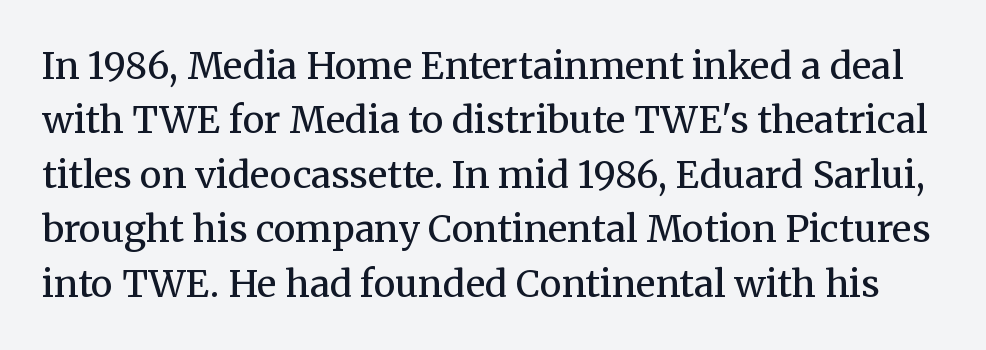
A clean baseline with only descenders dipping below it. In terms of leading, this rendering sits right in the middle. The letters stand upright; this is a roman face. A typesetter would call this proportional, since set widths differ per character. Unbolded letterforms with no extra heft. This is serif lettering, the kind often seen in printed books.
